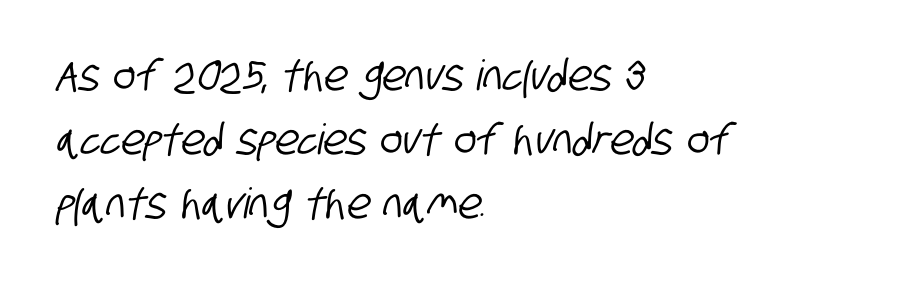
The image shows 42 px condensed sans-serif type; set left-aligned, normal line spacing (1.52x), normal letter spacing, not underlined; low stroke contrast and a large x-height.
